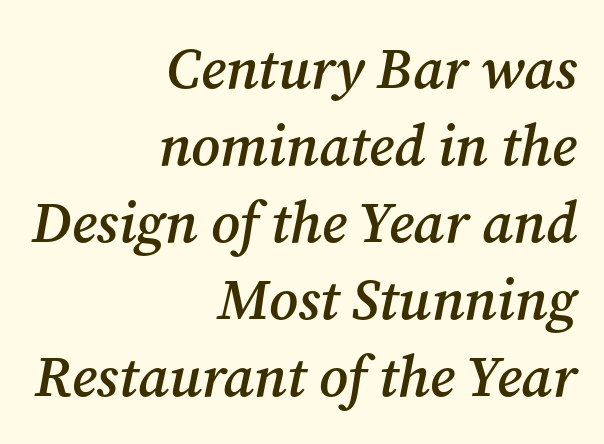
{"serif": "yes", "italic": "yes", "lean": "right", "slant_degrees": 12, "bold": "semi", "weight": "semibold", "width": "normal", "stroke_contrast": "medium", "x_height": "medium", "monospaced": "no", "underline": "no", "align": "right", "line_spacing": "normal", "line_spacing_ratio": 1.35, "letter_spacing": "normal", "letter_spacing_em": 0.0, "glyph_px": 57}
